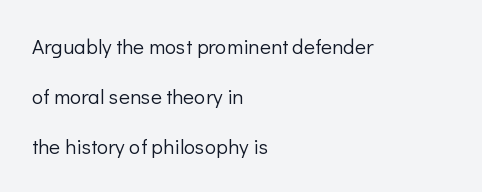
The image shows 21 px text type, upright; set left-aligned, loose line spacing (2.38x), normal letter spacing, not underlined.
